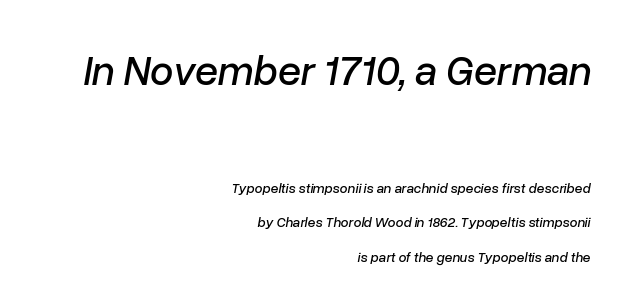
Q: Is the text italic (slanted)? A: Yes, it leans right by about 10 degrees.
Q: Is the text underlined? A: No.
Q: How is the paragraph aligned? A: Right-aligned.
Q: Is the spacing between letters normal or unusually wide? A: Normal.
Q: Is the spacing between lines tight, normal or loose? A: Loose.
Q: Which block of text is set in a larger size, the first (top) or the second (bottom)? A: The first (top) one.
Q: Width (condensed, normal, or wide)? A: Normal.
Q: Stroke contrast? A: Low.
Q: x-height? A: Medium.
Q: Monospaced? A: No.
